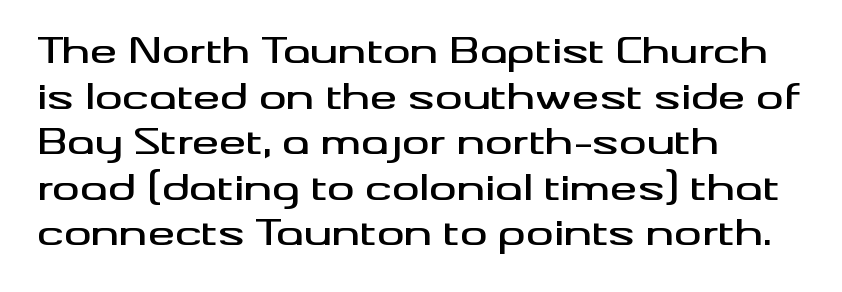
Q: Is the text italic (slanted)? A: No, it is upright.
Q: Is the typeface a serif or a sans-serif typeface? A: Sans-serif.
Q: Is the text underlined? A: No.
Q: How is the paragraph aligned? A: Left-aligned.
Q: Is the spacing between letters normal or unusually wide? A: Normal.
Q: Is the spacing between lines tight, normal or loose? A: Normal.
Q: Width (condensed, normal, or wide)? A: Wide.
Q: Stroke contrast? A: Medium.
Q: x-height? A: Small.
Q: Monospaced? A: No.
